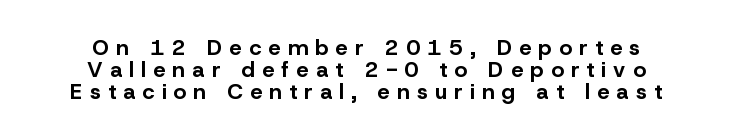
The image shows 22 px bold type, upright; set centered, tight line spacing (1.01x), unusually wide letter spacing (+0.33 em), not underlined.
